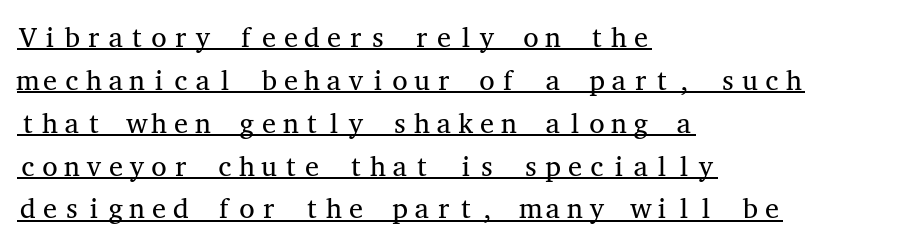
{"serif": "yes", "italic": "no", "bold": "no", "weight": "regular", "width": "wide", "stroke_contrast": "medium", "x_height": "medium", "monospaced": "yes", "underline": "yes", "align": "left", "line_spacing": "normal", "line_spacing_ratio": 1.53, "letter_spacing": "normal", "letter_spacing_em": 0.0, "glyph_px": 28}
